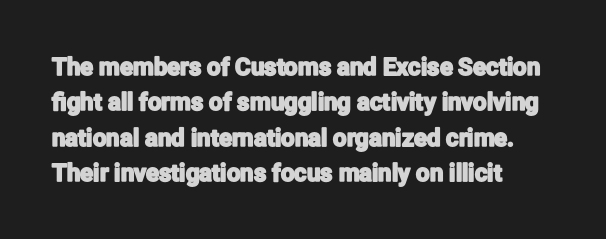
The image shows 24 px text type, upright; set left-aligned, normal line spacing (1.47x), normal letter spacing, not underlined.
